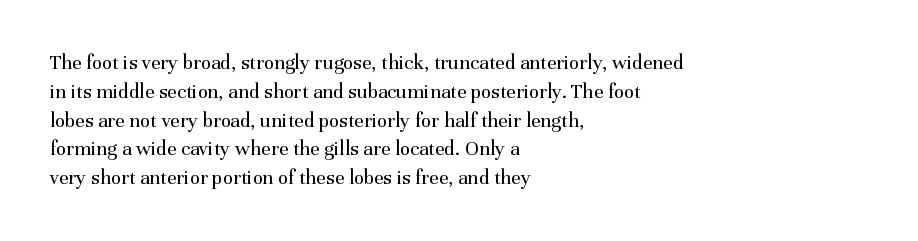
Q: Is the text bold? A: No.
Q: Is the text italic (slanted)? A: No, it is upright.
Q: Is the text underlined? A: No.
Q: How is the paragraph aligned? A: Left-aligned.
Q: Is the spacing between letters normal or unusually wide? A: Normal.
Q: Is the spacing between lines tight, normal or loose? A: Normal.
